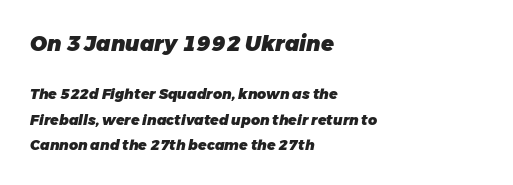
Q: Is the text bold? A: Yes.
Q: Is the text italic (slanted)? A: Yes, it leans right by about 11 degrees.
Q: Is the text underlined? A: No.
Q: How is the paragraph aligned? A: Left-aligned.
Q: Is the spacing between letters normal or unusually wide? A: Normal.
Q: Which block of text is set in a larger size, the first (top) or the second (bottom)? A: The first (top) one.
